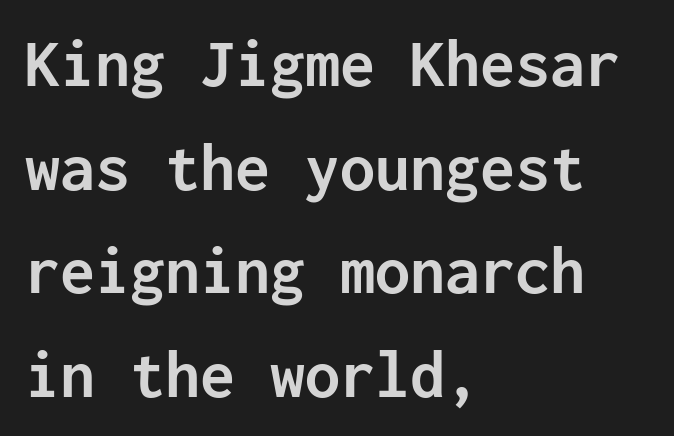
Q: Is the text bold? A: Yes.
Q: Is the text italic (slanted)? A: No, it is upright.
Q: Is the typeface a serif or a sans-serif typeface? A: Sans-serif.
Q: Is the text underlined? A: No.
Q: How is the paragraph aligned? A: Left-aligned.
Q: Is the spacing between letters normal or unusually wide? A: Normal.
Q: Is the spacing between lines tight, normal or loose? A: Normal.
Q: Width (condensed, normal, or wide)? A: Normal.
Q: Stroke contrast? A: Low.
Q: x-height? A: Medium.
Q: Monospaced? A: Yes.
